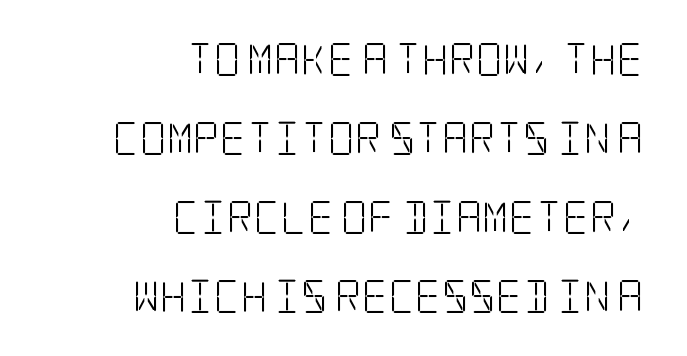
{"serif": "yes", "italic": "no", "bold": "no", "weight": "light", "width": "condensed", "stroke_contrast": "low", "x_height": "large", "underline": "no", "align": "right", "line_spacing": "loose", "line_spacing_ratio": 2.39, "letter_spacing": "normal", "letter_spacing_em": 0.0, "glyph_px": 33}
